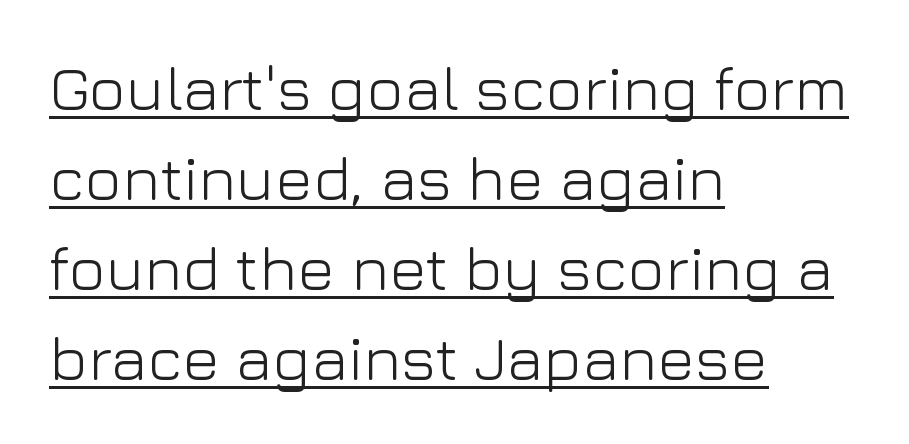
The rendered words wear a rule along their underside. Is this a fixed-width face? No — the glyphs have proportional, varying widths. Leading matches the norm, producing a regular column. Caption: face not bold, strokes unweighted. Where is the straight margin? On the left.
